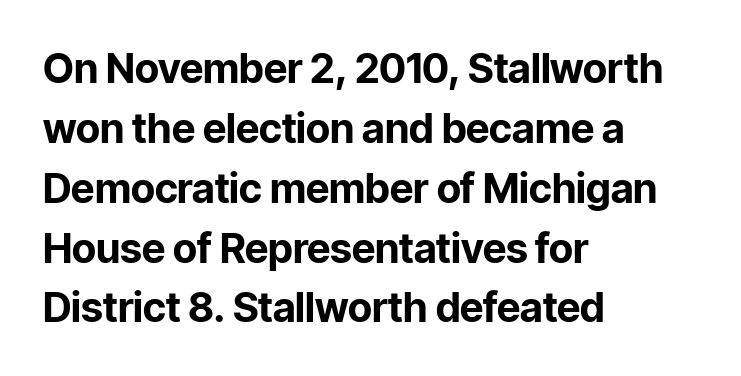
The image shows 41 px bold sans-serif type, upright; set left-aligned, normal line spacing (1.46x), normal letter spacing, not underlined; low stroke contrast and a medium x-height.
